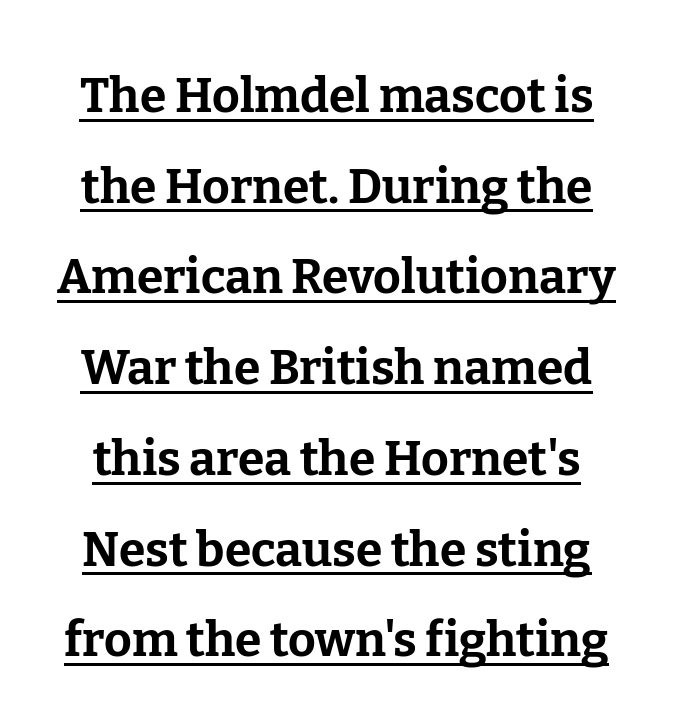
The image shows 48 px bold serif type, upright; set line spacing 1.89x, normal letter spacing, underlined; low stroke contrast and a medium x-height.
